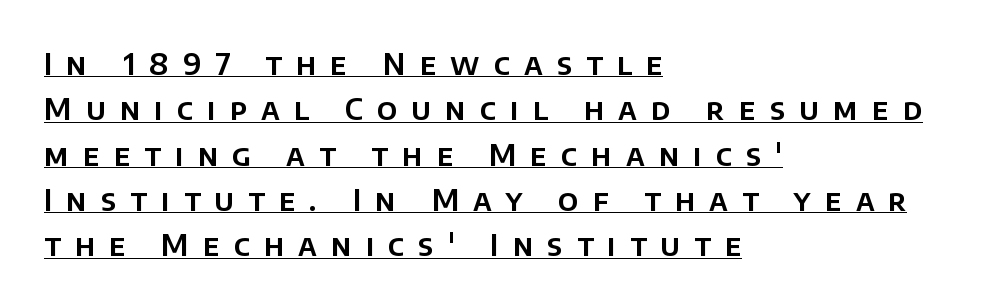
{"serif": "no", "italic": "no", "width": "normal", "stroke_contrast": "low", "x_height": "large", "monospaced": "no", "underline": "yes", "align": "left", "line_spacing": "normal", "line_spacing_ratio": 1.51, "letter_spacing": "wide", "letter_spacing_em": 0.47, "glyph_px": 30}
